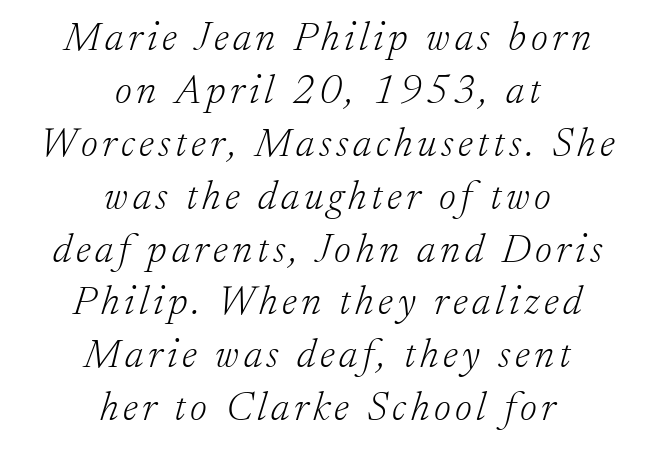
{"serif": "yes", "italic": "yes", "lean": "right", "slant_degrees": 17, "bold": "no", "weight": "light", "width": "normal", "stroke_contrast": "low", "x_height": "small", "monospaced": "no", "underline": "no", "align": "center", "line_spacing": "normal", "line_spacing_ratio": 1.29, "glyph_px": 41}
